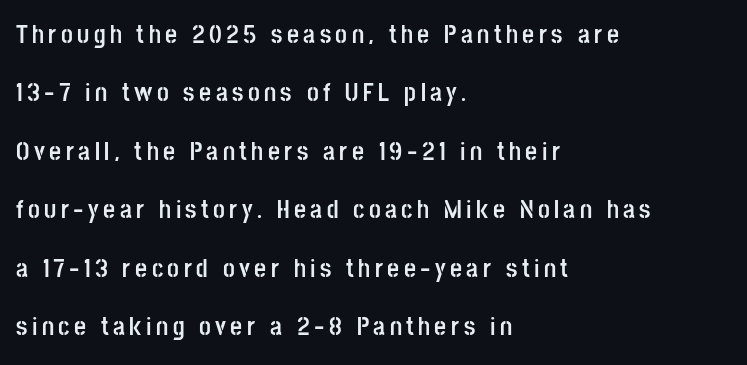
The image shows 26 px bold type, upright; set left-aligned, loose line spacing (2.25x), not underlined.
